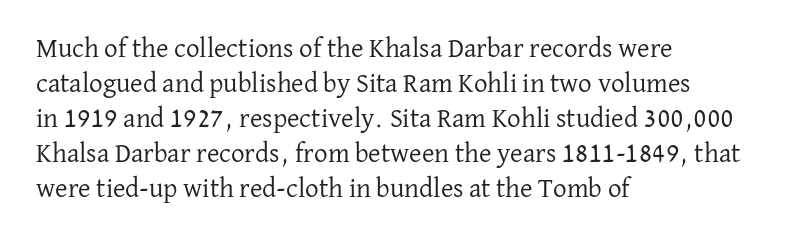
The image shows 27 px text type, upright; set left-aligned, normal line spacing (1.3x), normal letter spacing, not underlined.
